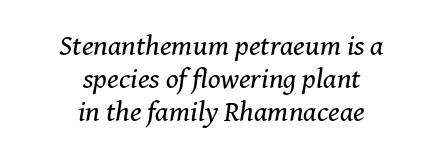
Letters have the restrained weight of plain body copy at most. These lines huddle together more closely than default settings would place them. The letters are slanted; this is an italic face. The letterforms sit shoulder to shoulder at normal distance. The face used here is seriffed, in the tradition of book romans.
